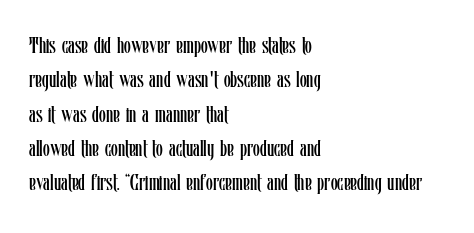
Q: Is the text bold? A: No.
Q: Is the text italic (slanted)? A: No, it is upright.
Q: Is the text underlined? A: No.
Q: How is the paragraph aligned? A: Left-aligned.
Q: Is the spacing between letters normal or unusually wide? A: Normal.
Q: Is the spacing between lines tight, normal or loose? A: Normal.
